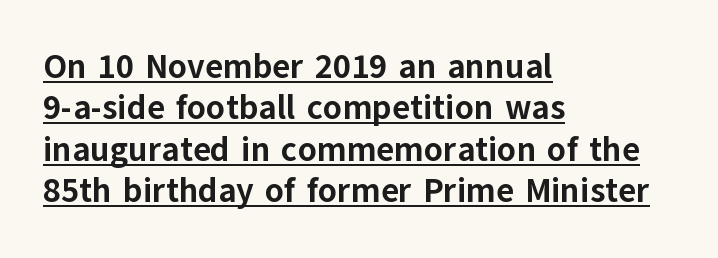
{"serif": "no", "italic": "no", "bold": "yes", "weight": "bold", "width": "normal", "stroke_contrast": "low", "x_height": "medium", "monospaced": "no", "underline": "yes", "align": "left", "line_spacing_ratio": 1.22, "letter_spacing": "normal", "letter_spacing_em": 0.0, "glyph_px": 34}
